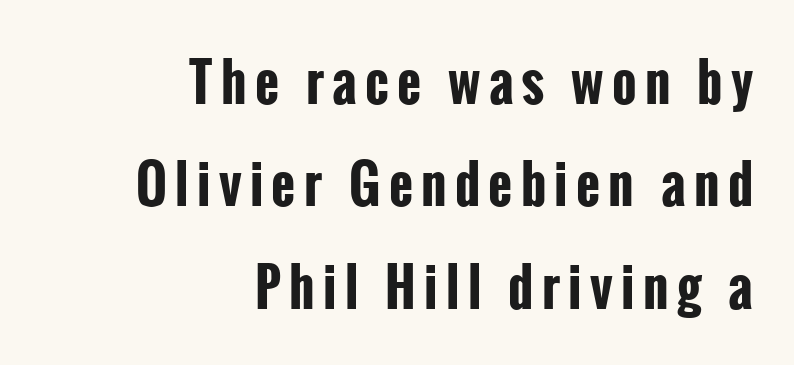
Q: Is the text bold? A: Yes.
Q: Is the text italic (slanted)? A: No, it is upright.
Q: Is the typeface a serif or a sans-serif typeface? A: Sans-serif.
Q: Is the text underlined? A: No.
Q: How is the paragraph aligned? A: Right-aligned.
Q: Is the spacing between lines tight, normal or loose? A: Loose.
Q: Width (condensed, normal, or wide)? A: Condensed.
Q: Stroke contrast? A: Low.
Q: x-height? A: Medium.
Q: Monospaced? A: No.
